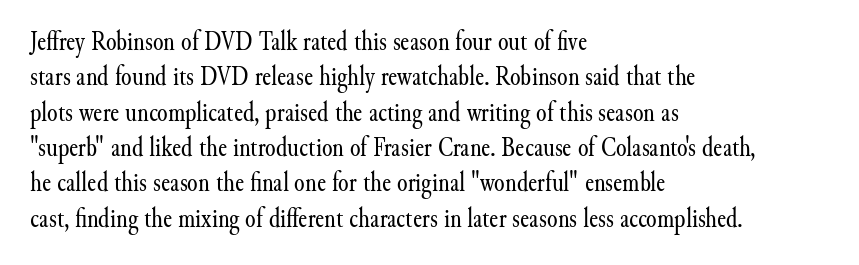
The image shows 27 px text type, upright; set left-aligned, normal line spacing (1.31x), normal letter spacing, not underlined.
